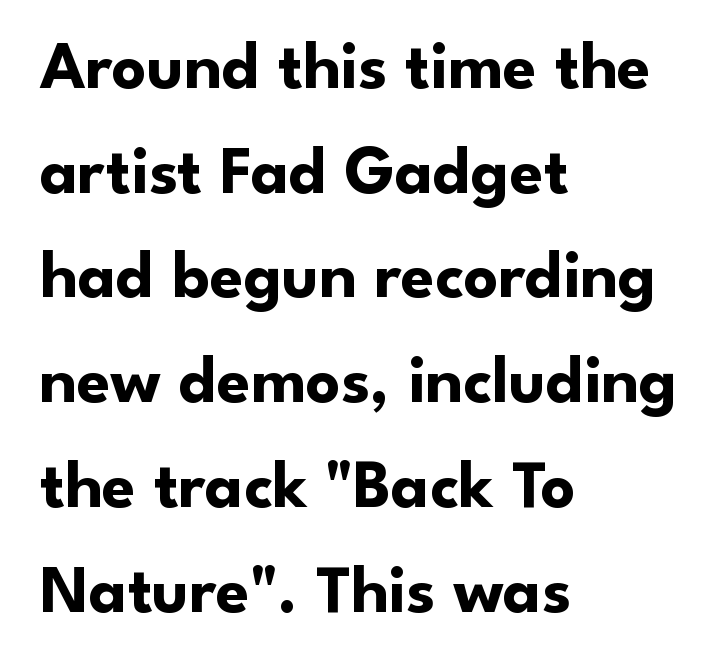
{"serif": "no", "italic": "no", "bold": "yes", "weight": "bold", "width": "normal", "stroke_contrast": "low", "x_height": "small", "monospaced": "no", "underline": "no", "align": "left", "line_spacing": "normal", "line_spacing_ratio": 1.54, "letter_spacing": "normal", "letter_spacing_em": 0.0, "glyph_px": 68}
